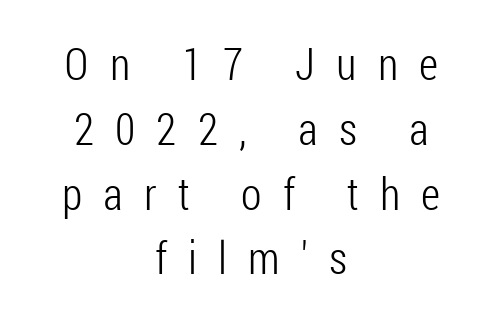
{"serif": "no", "italic": "no", "bold": "no", "weight": "light", "width": "condensed", "stroke_contrast": "low", "x_height": "medium", "monospaced": "no", "underline": "no", "align": "center", "line_spacing": "normal", "line_spacing_ratio": 1.44, "letter_spacing": "wide", "letter_spacing_em": 0.47, "glyph_px": 45}
